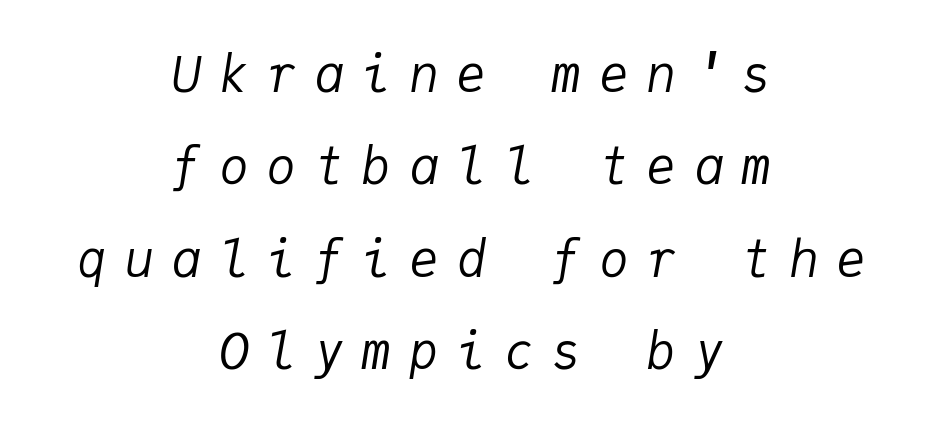
Q: Is the text bold? A: No.
Q: Is the text italic (slanted)? A: Yes, it leans right by about 9 degrees.
Q: Is the text underlined? A: No.
Q: How is the paragraph aligned? A: Centered.
Q: Is the spacing between letters normal or unusually wide? A: Unusually wide.
Q: Width (condensed, normal, or wide)? A: Normal.
Q: Stroke contrast? A: Low.
Q: x-height? A: Medium.
Q: Monospaced? A: Yes.
